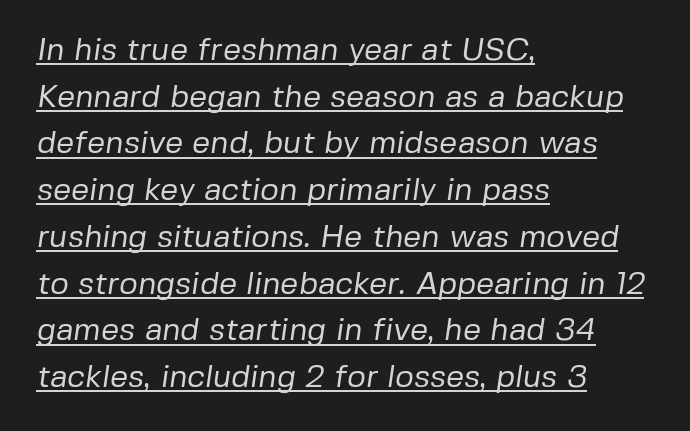
Q: Is the text bold? A: No.
Q: Is the typeface a serif or a sans-serif typeface? A: Sans-serif.
Q: Is the text underlined? A: Yes.
Q: How is the paragraph aligned? A: Left-aligned.
Q: Is the spacing between letters normal or unusually wide? A: Normal.
Q: Is the spacing between lines tight, normal or loose? A: Normal.
Q: Width (condensed, normal, or wide)? A: Normal.
Q: Stroke contrast? A: Low.
Q: x-height? A: Medium.
Q: Monospaced? A: No.
